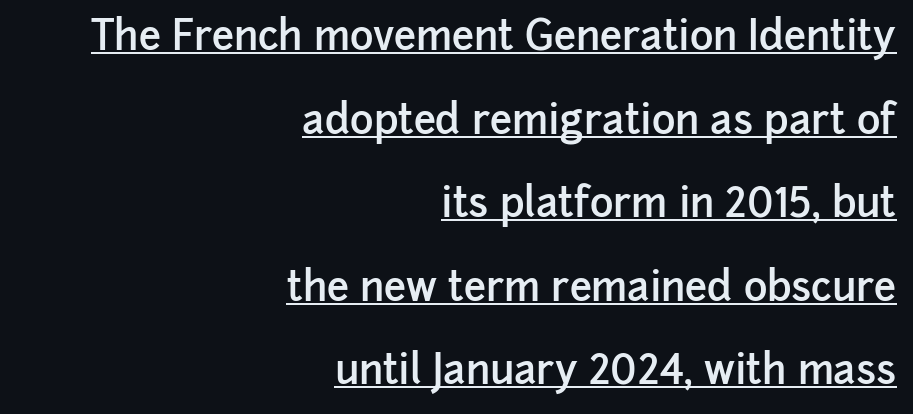
{"serif": "no", "italic": "no", "bold": "semi", "weight": "semibold", "width": "normal", "stroke_contrast": "low", "x_height": "medium", "monospaced": "no", "underline": "yes", "align": "right", "line_spacing": "loose", "line_spacing_ratio": 2.09, "letter_spacing": "normal", "letter_spacing_em": 0.0, "glyph_px": 40}
